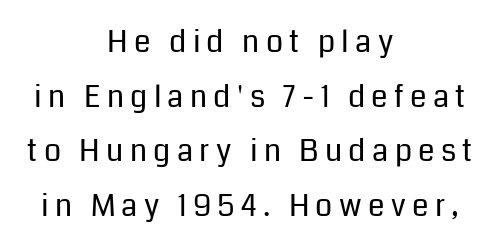
Do the characters align in a grid? No, the font is proportional. The passage is arranged like a title page — every line centered. This sample uses a sans-serif face. On a weight scale, this lands at 450 or below.
